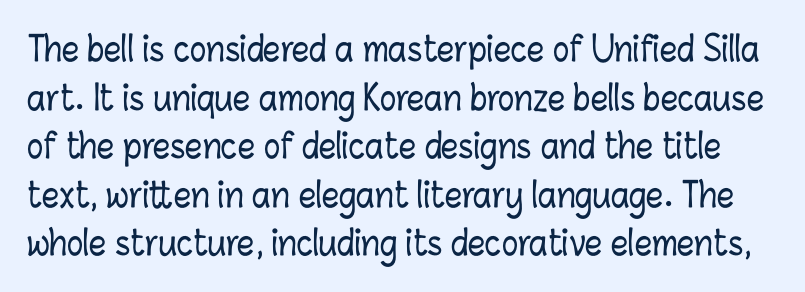
Q: Is the text italic (slanted)? A: No, it is upright.
Q: Is the text underlined? A: No.
Q: Is the spacing between letters normal or unusually wide? A: Normal.
Q: Is the spacing between lines tight, normal or loose? A: Normal.
Q: Width (condensed, normal, or wide)? A: Condensed.
Q: Stroke contrast? A: Low.
Q: x-height? A: Medium.
Q: Monospaced? A: No.
